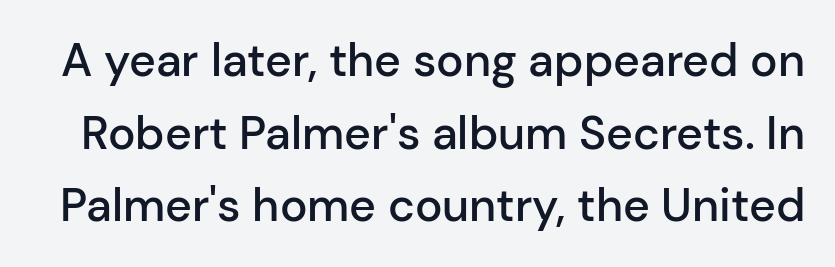
Q: Is the text bold? A: Semi-bold.
Q: Is the text italic (slanted)? A: No, it is upright.
Q: Is the typeface a serif or a sans-serif typeface? A: Sans-serif.
Q: Is the text underlined? A: No.
Q: Is the spacing between letters normal or unusually wide? A: Normal.
Q: Is the spacing between lines tight, normal or loose? A: Normal.
Q: Width (condensed, normal, or wide)? A: Normal.
Q: Stroke contrast? A: Low.
Q: x-height? A: Medium.
Q: Monospaced? A: No.
